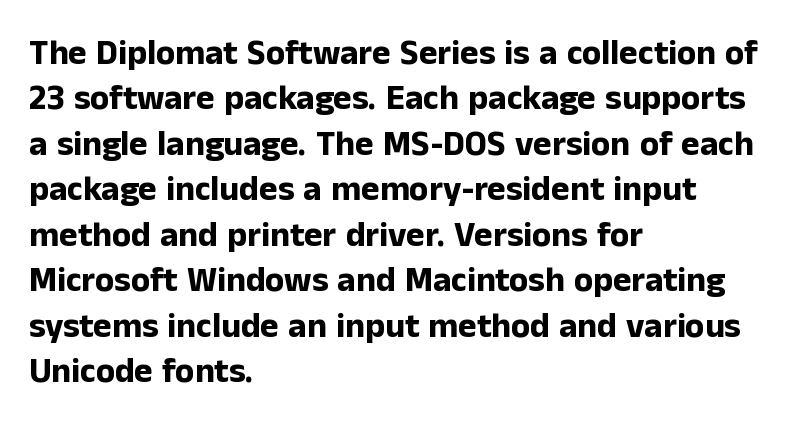
Bare-footed words on every line. The designer left line spacing at the default. Each word holds together tightly as a unit, with standard inter-letter gaps. Is there any slant? The stems are plumb. Here the designer chose a conventional face with non-uniform glyph widths.
